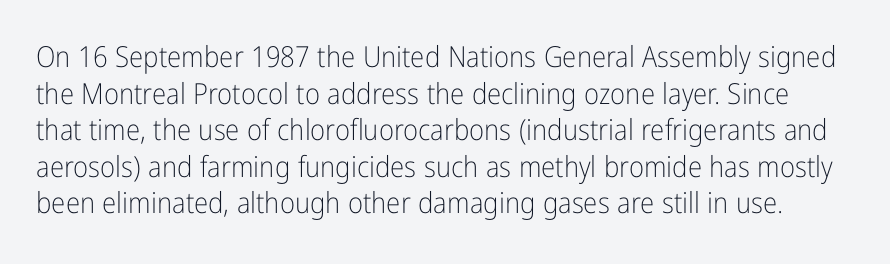
{"serif": "no", "italic": "no", "bold": "no", "weight": "light", "width": "condensed", "stroke_contrast": "low", "x_height": "medium", "monospaced": "no", "underline": "no", "line_spacing": "normal", "line_spacing_ratio": 1.26, "letter_spacing": "normal", "letter_spacing_em": 0.0, "glyph_px": 29}
